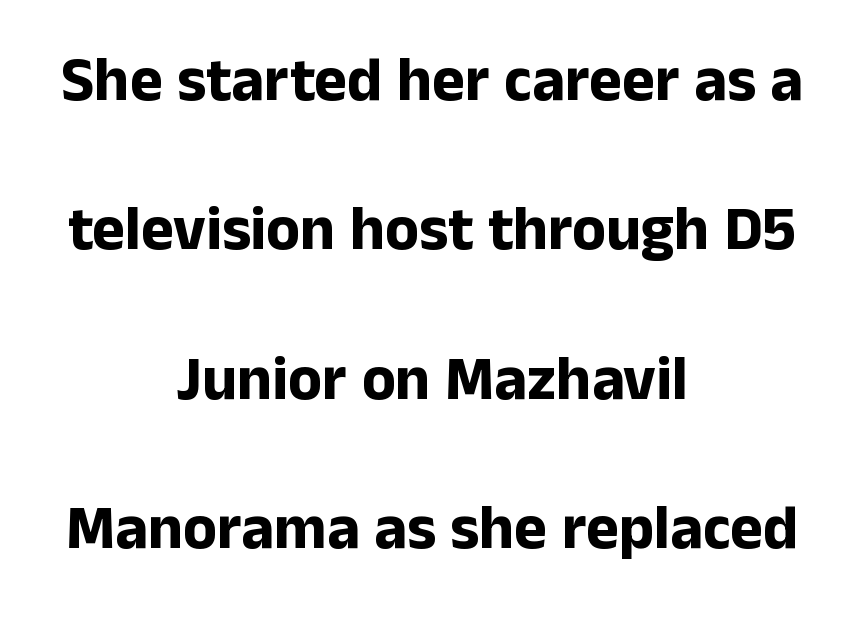
{"serif": "no", "italic": "no", "bold": "yes", "weight": "bold", "width": "normal", "stroke_contrast": "low", "x_height": "medium", "monospaced": "no", "underline": "no", "align": "center", "line_spacing": "loose", "line_spacing_ratio": 2.41, "letter_spacing": "normal", "letter_spacing_em": 0.0, "glyph_px": 62}
